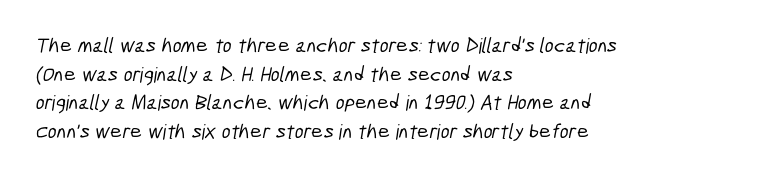
{"underline": "no", "align": "left", "line_spacing": "normal", "line_spacing_ratio": 1.36, "letter_spacing": "normal", "letter_spacing_em": 0.0, "glyph_px": 21}
